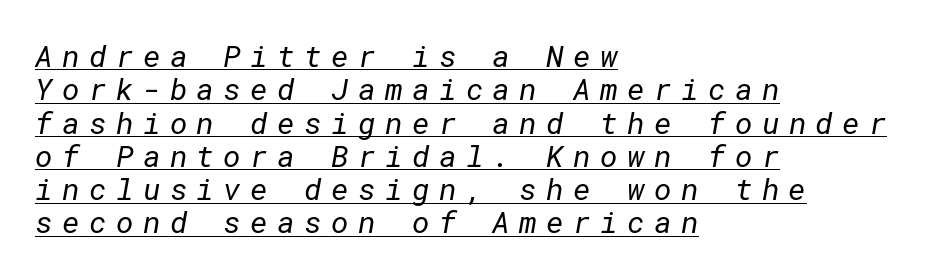
{"serif": "no", "bold": "no", "weight": "regular", "width": "normal", "stroke_contrast": "low", "x_height": "medium", "underline": "yes", "align": "left", "line_spacing": "tight", "line_spacing_ratio": 1.11, "letter_spacing": "wide", "letter_spacing_em": 0.31, "glyph_px": 30}
